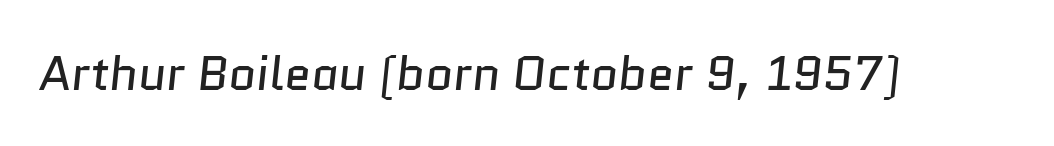
A typesetter would call this proportional, since set widths differ per character. The type family on display is of the sans-serif kind. Honestly, there is no underline to notice here at all. A light-to-regular cut is what we see here.
